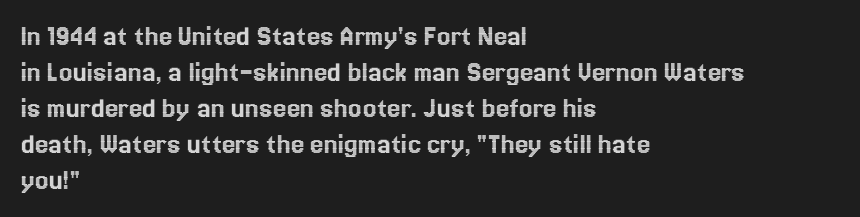
{"italic": "no", "width": "normal", "x_height": "medium", "monospaced": "no", "underline": "no", "align": "left", "line_spacing_ratio": 1.2, "letter_spacing": "normal", "letter_spacing_em": 0.0, "glyph_px": 30}
